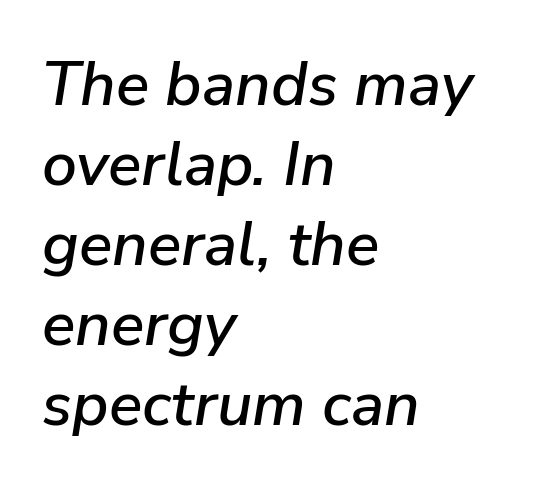
The image shows 62 px text type, italic (leaning right); set left-aligned, normal line spacing (1.29x), normal letter spacing, not underlined; low stroke contrast and a medium x-height.
